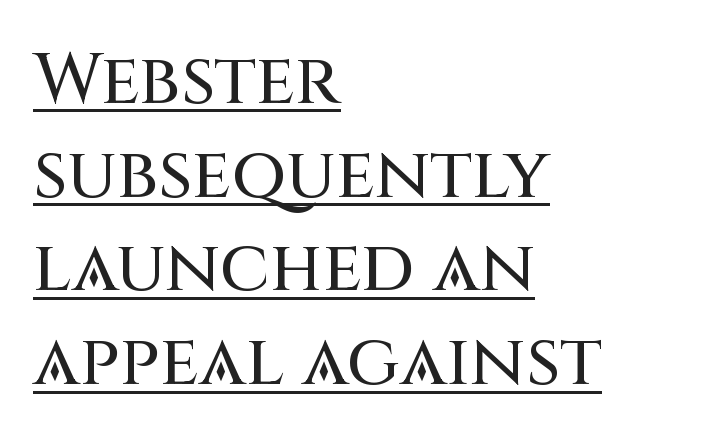
Q: Is the text italic (slanted)? A: No, it is upright.
Q: Is the typeface a serif or a sans-serif typeface? A: Sans-serif.
Q: Is the text underlined? A: Yes.
Q: How is the paragraph aligned? A: Left-aligned.
Q: Is the spacing between letters normal or unusually wide? A: Normal.
Q: Is the spacing between lines tight, normal or loose? A: Normal.
Q: Width (condensed, normal, or wide)? A: Normal.
Q: Stroke contrast? A: Medium.
Q: x-height? A: Large.
Q: Monospaced? A: No.
